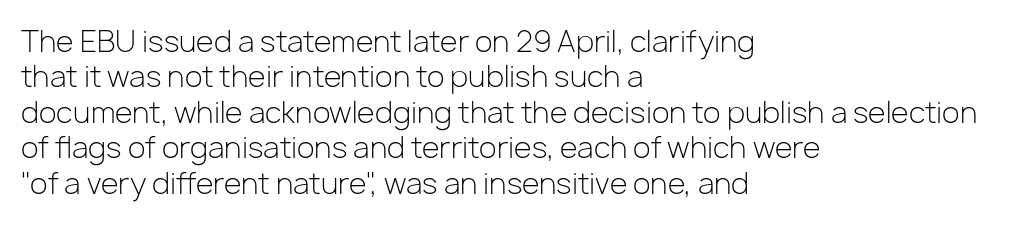
The rag falls on the right side of this text block. The passage shown is typeset with a sans-serif family. Do the letters lean? They stand straight. The gap between lines stays unmarked. Is this a fixed-width face? No — the glyphs have proportional, varying widths.
